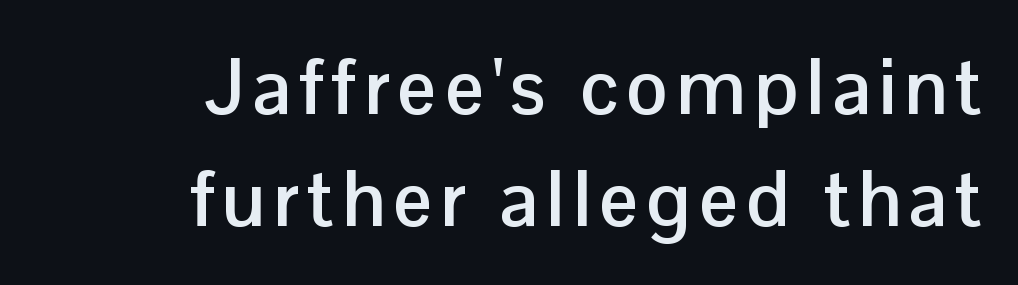
This rendering employs a face without finishing strokes, i.e., a sans-serif. Its strokes are broad and dark, the hallmark of bold type. Note the varied advance widths — an 'i' is clearly narrower than an 'm'. Posture: upright roman. Words float on clear page, feet unadorned. Leading matches the norm, producing a regular column.
